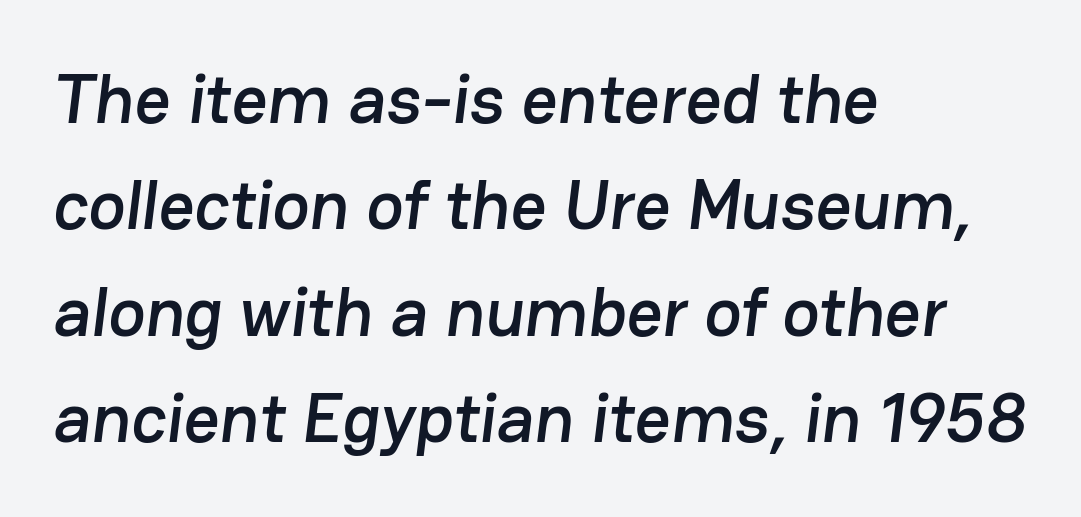
Proportional: the letters do not fall into vertical columns. The passage shown is typeset with a sans-serif family. The passage shown has conventional tracking throughout. Rows of type keep a routine distance in the vertical direction. Visually the block forms a straight wall on the left and a jagged coastline on the right. Nobody drew a line under any word here.
